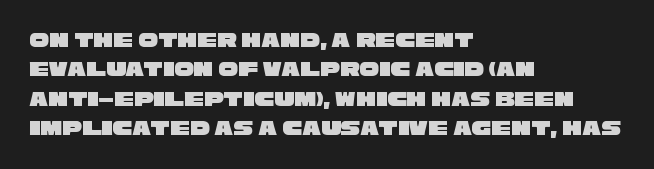
{"underline": "no", "align": "left", "line_spacing": "normal", "line_spacing_ratio": 1.33, "letter_spacing": "normal", "letter_spacing_em": 0.0, "glyph_px": 22}
